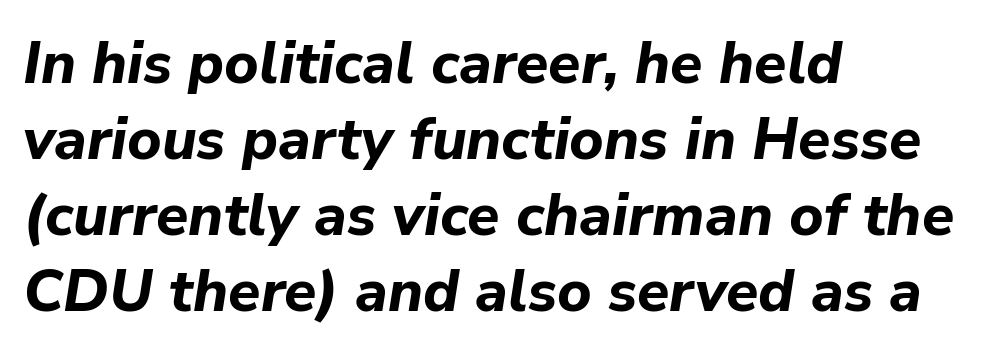
The image shows 59 px bold type, italic (leaning right); set left-aligned, normal line spacing (1.29x), normal letter spacing, not underlined; low stroke contrast and a medium x-height.
